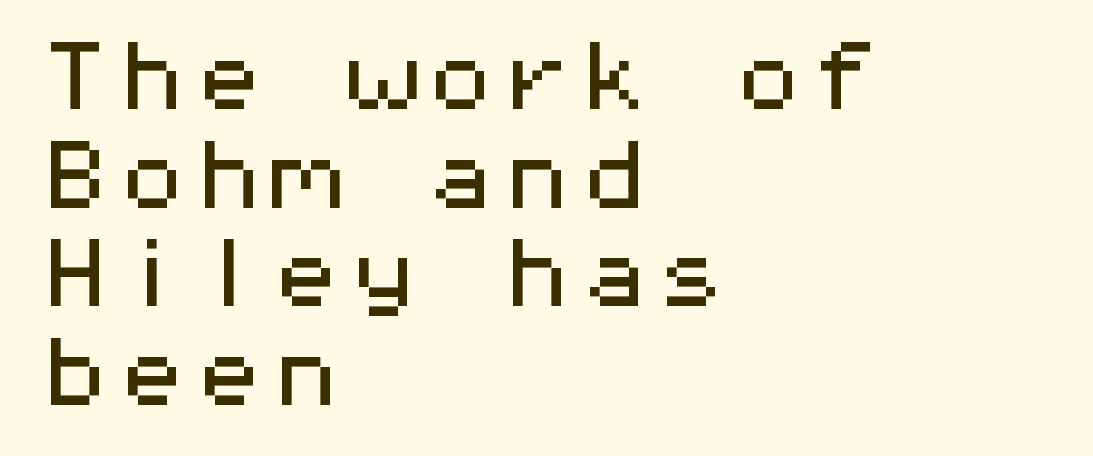
The image shows 77 px wide sans-serif type, upright, monospaced; set left-aligned, normal line spacing (1.28x), normal letter spacing, not underlined; medium stroke contrast and a medium x-height.
